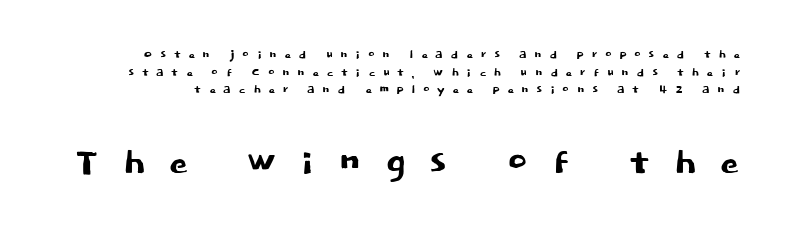
The passage shown has open, widely tracked lettering throughout. You could not count columns in this text — the font is proportionally spaced. Tightly led — the rows are bunched. Type style note: lacks serifs.
